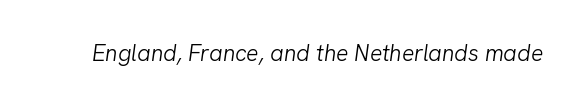
Q: Is the text bold? A: No.
Q: Is the text italic (slanted)? A: Yes, it leans right by about 8 degrees.
Q: Is the text underlined? A: No.
Q: Is the spacing between letters normal or unusually wide? A: Normal.
